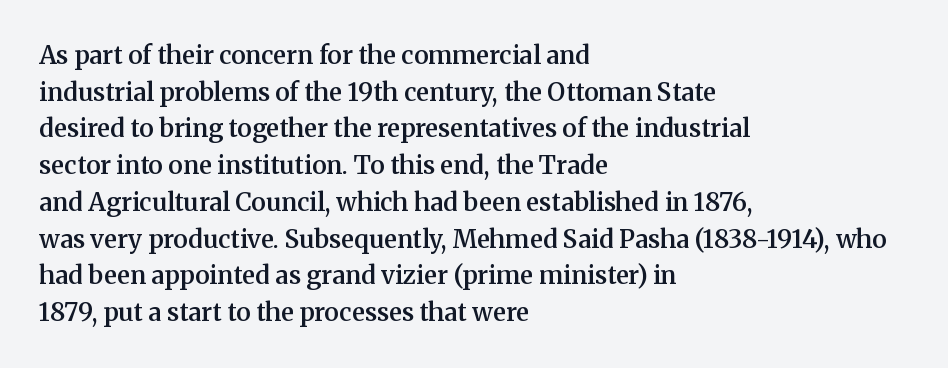
The image shows 25 px text type, upright; set left-aligned, normal line spacing (1.47x), normal letter spacing, not underlined.
